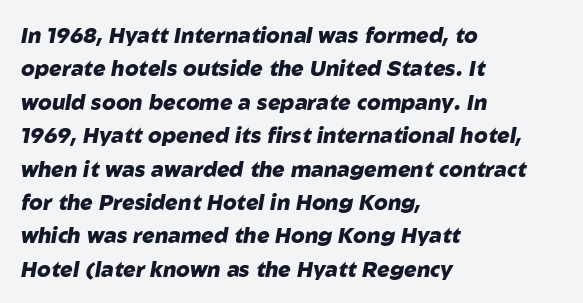
Casual observation: everything's shoved over to the left. Students, observe: this is what conventionally led text looks like. In terms of posture, this sample is oblique. The tracking reads as untouched default to a designer's eye.
